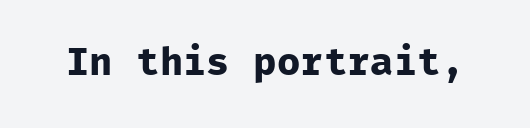
Q: Is the text bold? A: Yes.
Q: Is the text italic (slanted)? A: No, it is upright.
Q: Is the typeface a serif or a sans-serif typeface? A: Sans-serif.
Q: Is the text underlined? A: No.
Q: Is the spacing between letters normal or unusually wide? A: Normal.
Q: Width (condensed, normal, or wide)? A: Normal.
Q: Stroke contrast? A: Low.
Q: x-height? A: Medium.
Q: Monospaced? A: Yes.
